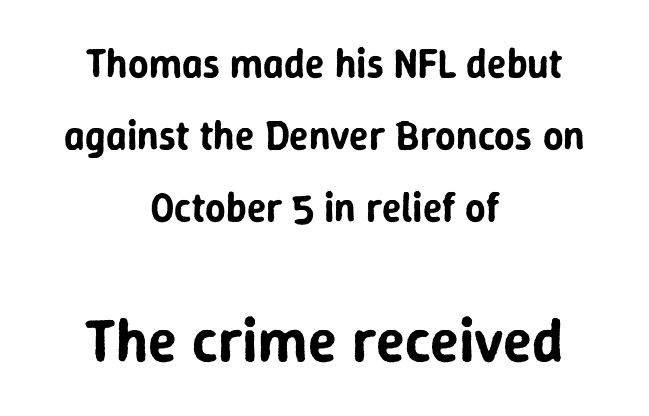
Q: Is the text italic (slanted)? A: No, it is upright.
Q: Is the typeface a serif or a sans-serif typeface? A: Sans-serif.
Q: Is the text underlined? A: No.
Q: How is the paragraph aligned? A: Centered.
Q: Is the spacing between letters normal or unusually wide? A: Normal.
Q: Which block of text is set in a larger size, the first (top) or the second (bottom)? A: The second (bottom) one.
Q: Width (condensed, normal, or wide)? A: Normal.
Q: Stroke contrast? A: Low.
Q: x-height? A: Medium.
Q: Monospaced? A: No.
